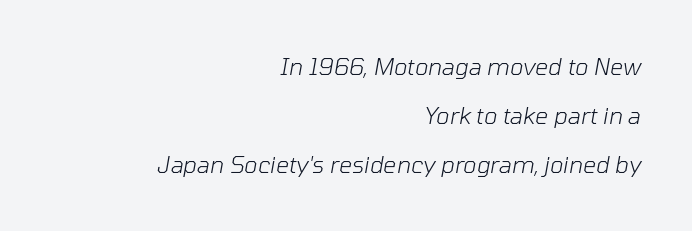
Q: Is the text bold? A: No.
Q: Is the text italic (slanted)? A: Yes, it leans right by about 10 degrees.
Q: Is the text underlined? A: No.
Q: How is the paragraph aligned? A: Right-aligned.
Q: Is the spacing between letters normal or unusually wide? A: Normal.
Q: Is the spacing between lines tight, normal or loose? A: Loose.
